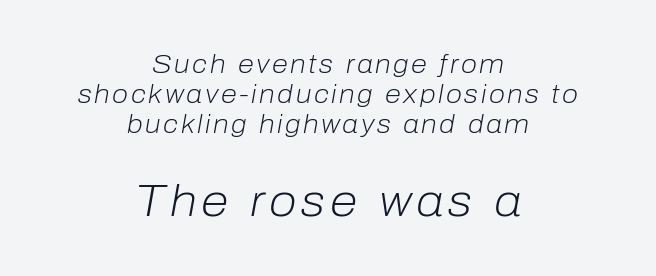
The image shows 45 px light type, italic (leaning right); set centered, tight line spacing (1.15x), not underlined; the second (bottom) block is 1.73x larger; low stroke contrast and a medium x-height.
